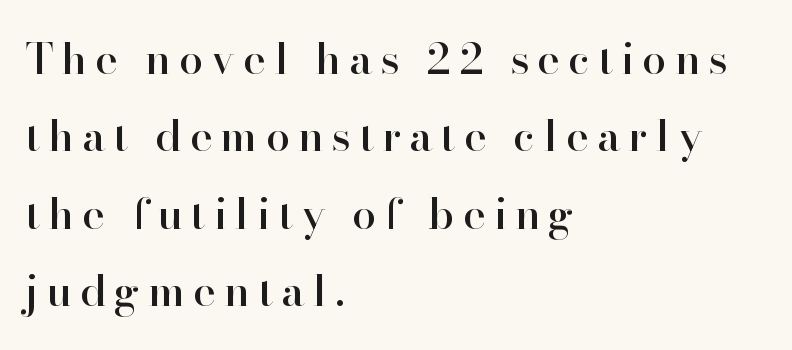
{"serif": "yes", "italic": "no", "width": "normal", "stroke_contrast": "high", "x_height": "small", "monospaced": "no", "underline": "no", "align": "left", "line_spacing_ratio": 1.8, "glyph_px": 43}
